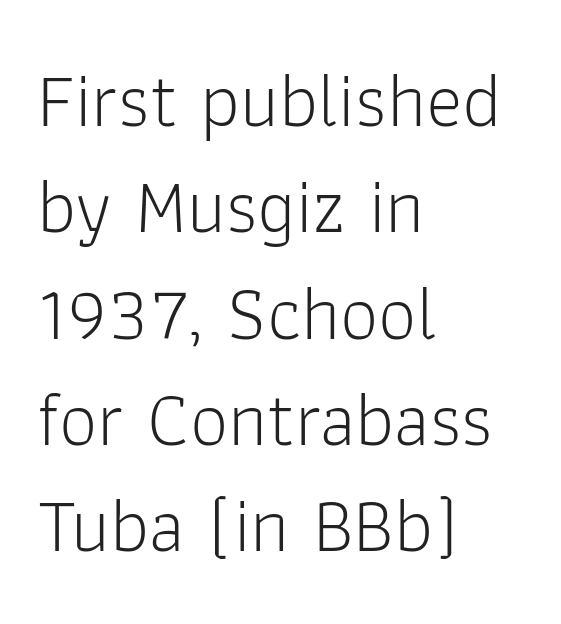
The image shows 77 px light sans-serif type, upright; set left-aligned, normal line spacing (1.38x), normal letter spacing, not underlined; low stroke contrast and a medium x-height.
